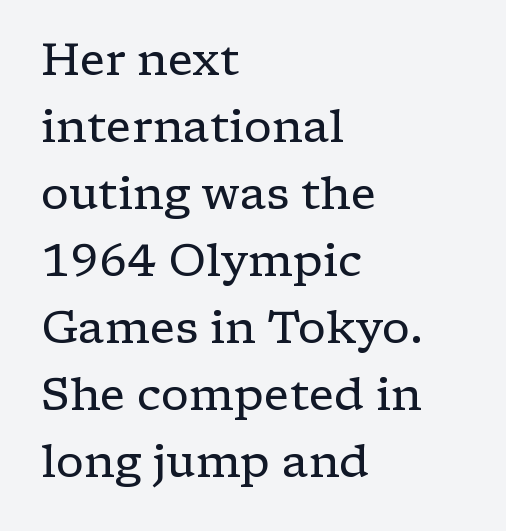
Spacing between characters is what you'd get straight out of the box. When letters stand straight like this, we call the style roman or upright. Note the varied advance widths — an 'i' is clearly narrower than an 'm'. Compared with a centered layout, this one pins lines to the left instead.
